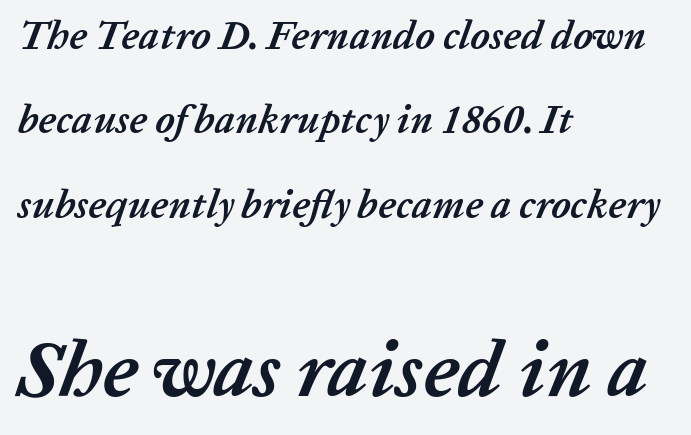
Character widths vary here, with narrow letters taking less room than wide ones. Type size steps up from the first block to the second. Tracking here is standard; glyphs follow each other at the usual distance. Emphasis-style slanted type is in use.
